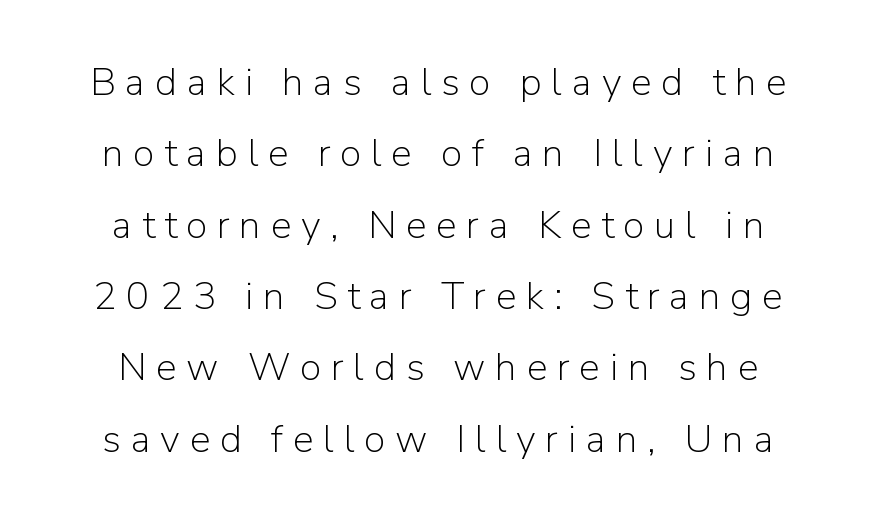
The type family on display is of the sans-serif kind. This sample has the flowing, uneven cadence of proportional lettering. No letter is thick-stroked: the sample isn't bold. The zone under the glyphs is completely vacant. Glyph-to-glyph distance is far greater than everyday printed text. Style check: upright.
